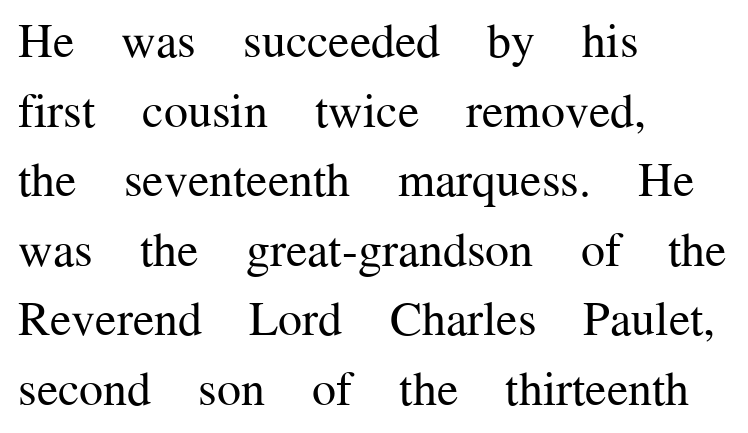
These lines sit exactly where default settings would place them. Caption: face not bold, strokes unweighted. The font's upright variant was chosen for this text. The face used here is proportionally spaced, like ordinary book or web type. Words appear dense and cohesive because spacing is normal. Leftover space on each line is placed entirely after the last word.
